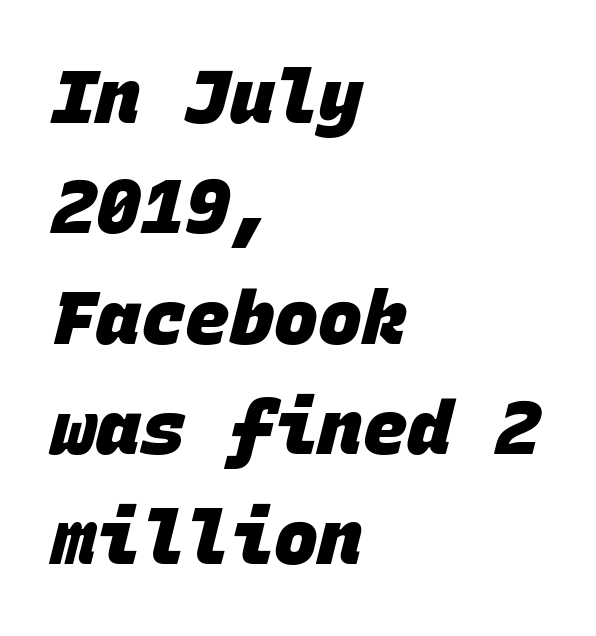
The image shows 74 px heavy sans-serif type, monospaced; set left-aligned, normal line spacing (1.49x), normal letter spacing, not underlined; low stroke contrast and a large x-height.
